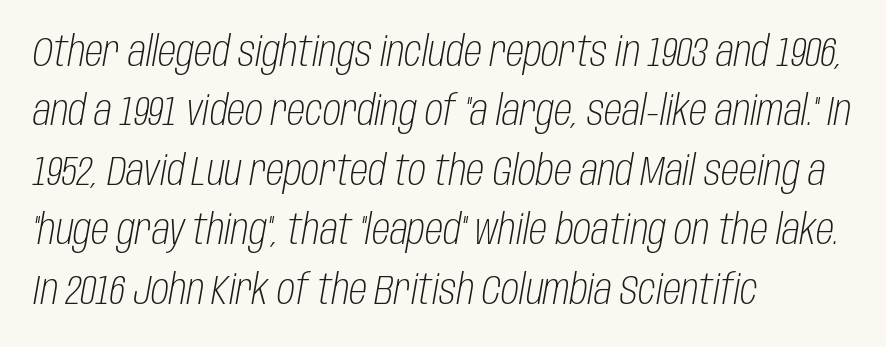
The typography opts for an oblique posture over an upright one. Does the copy run flush right? No — it runs flush left. Each stroke keeps to a modest, everyday thickness or less. No extra tracking has been applied to these lines.
